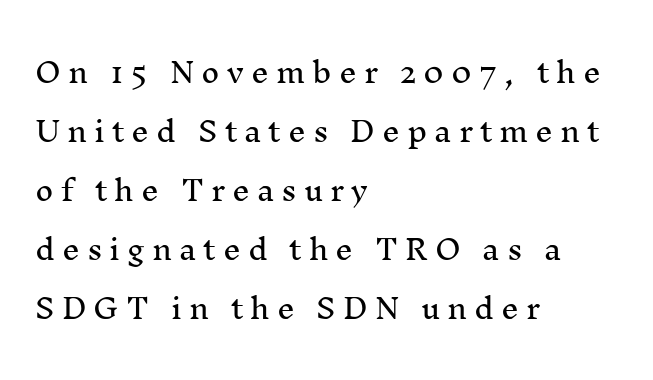
{"serif": "yes", "italic": "no", "width": "normal", "stroke_contrast": "medium", "x_height": "medium", "monospaced": "no", "underline": "no", "align": "left", "line_spacing": "loose", "line_spacing_ratio": 2.11, "letter_spacing": "wide", "letter_spacing_em": 0.25, "glyph_px": 28}
